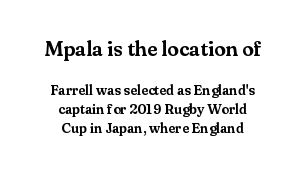
Q: Is the text italic (slanted)? A: No, it is upright.
Q: Is the text underlined? A: No.
Q: How is the paragraph aligned? A: Centered.
Q: Is the spacing between letters normal or unusually wide? A: Normal.
Q: Is the spacing between lines tight, normal or loose? A: Normal.
Q: Which block of text is set in a larger size, the first (top) or the second (bottom)? A: The first (top) one.
